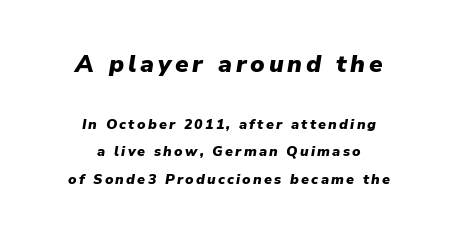
The image shows 24 px bold type, italic (leaning right); set centered, loose line spacing (1.98x), not underlined; the first (top) block is 1.71x larger.
